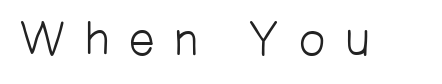
{"serif": "no", "bold": "no", "weight": "light", "width": "normal", "stroke_contrast": "low", "x_height": "medium", "monospaced": "no", "underline": "no", "letter_spacing": "wide", "letter_spacing_em": 0.33, "glyph_px": 49}
